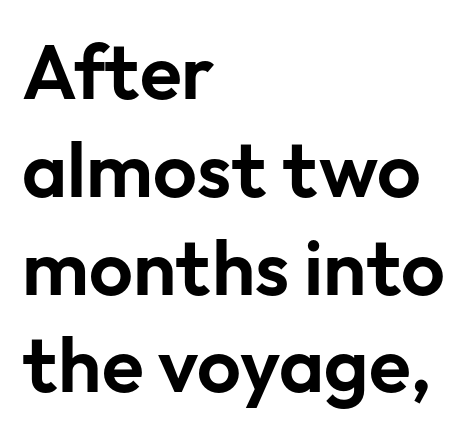
{"serif": "no", "italic": "no", "width": "normal", "stroke_contrast": "low", "x_height": "medium", "monospaced": "no", "underline": "no", "align": "left", "line_spacing": "normal", "line_spacing_ratio": 1.27, "letter_spacing": "normal", "letter_spacing_em": 0.0, "glyph_px": 77}
